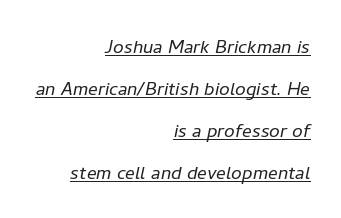
Spacing between characters is what you'd get straight out of the box. The font's italic variant was chosen for this text. The text block is weighted toward the right margin, trailing off unevenly leftward. The face looks like a standard text weight, possibly lighter. This sample carries an underscore along the baseline area.
